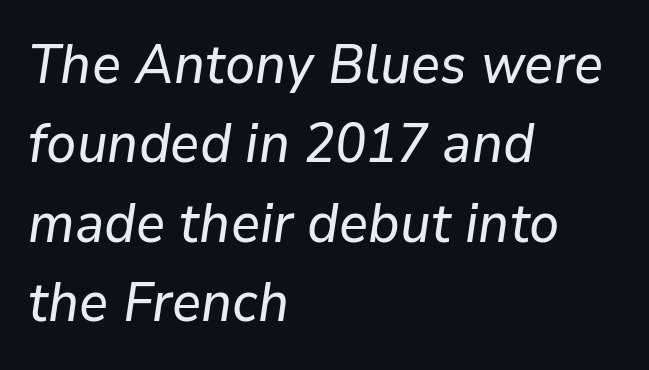
{"italic": "yes", "lean": "right", "slant_degrees": 9, "width": "normal", "stroke_contrast": "low", "x_height": "medium", "monospaced": "no", "underline": "no", "align": "left", "line_spacing": "normal", "line_spacing_ratio": 1.47, "letter_spacing": "normal", "letter_spacing_em": 0.0, "glyph_px": 54}
